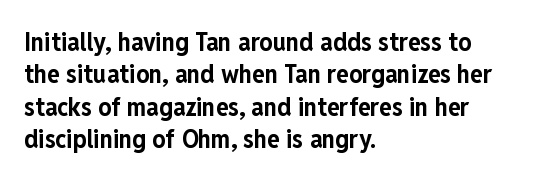
Interline gaps are of average width in this sample. Words float on clear page, feet unadorned. Weight check: bold — yes, fully. These lines were composed using upright roman letters.
